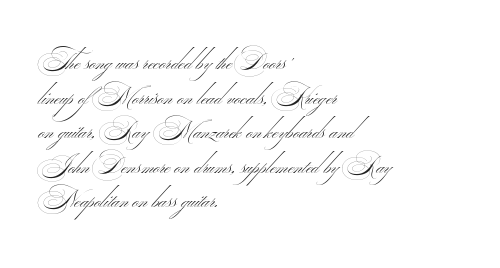
Q: Is the text bold? A: No.
Q: Is the text underlined? A: No.
Q: How is the paragraph aligned? A: Left-aligned.
Q: Is the spacing between letters normal or unusually wide? A: Normal.
Q: Is the spacing between lines tight, normal or loose? A: Normal.
